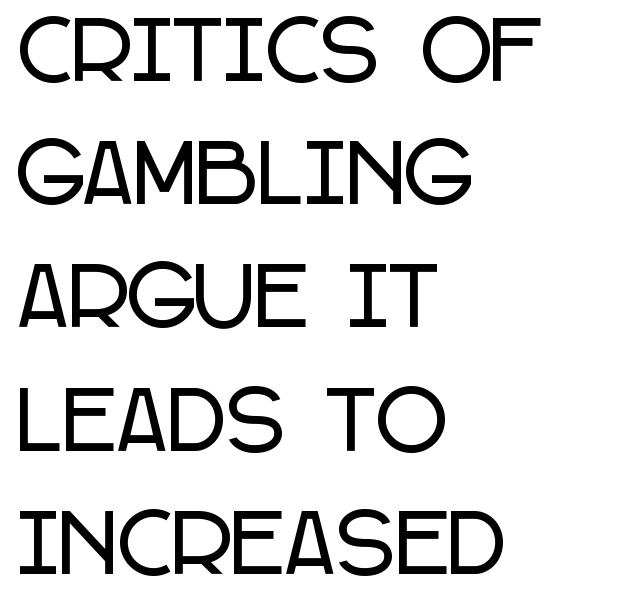
{"serif": "no", "italic": "no", "width": "condensed", "stroke_contrast": "low", "x_height": "large", "monospaced": "no", "underline": "no", "align": "left", "line_spacing": "normal", "line_spacing_ratio": 1.56, "letter_spacing": "normal", "letter_spacing_em": 0.0, "glyph_px": 79}
